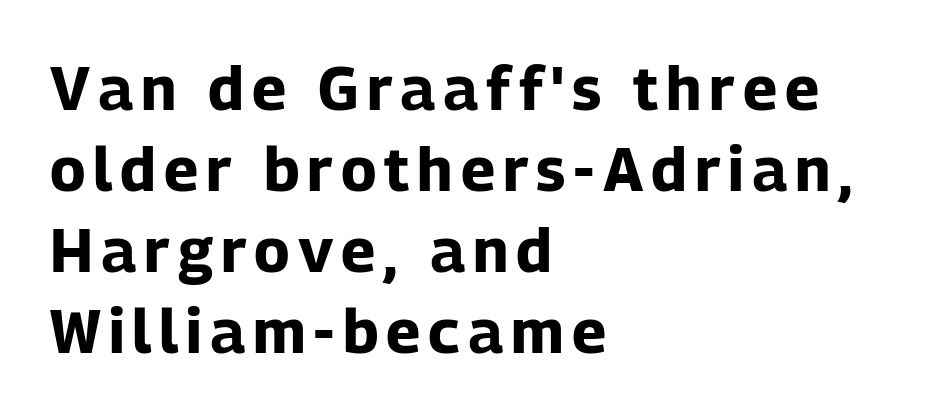
The image shows 61 px bold sans-serif type, upright; set left-aligned, normal line spacing (1.33x), not underlined; low stroke contrast and a medium x-height.
